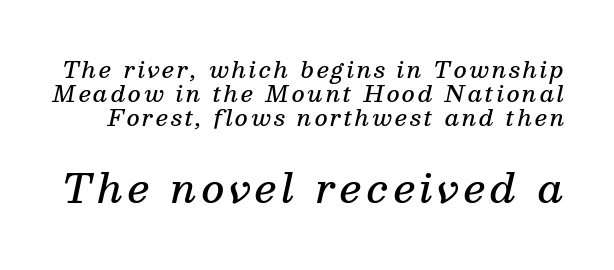
Q: Is the text bold? A: Semi-bold.
Q: Is the text italic (slanted)? A: Yes, it leans right by about 13 degrees.
Q: Is the typeface a serif or a sans-serif typeface? A: Serif.
Q: Is the text underlined? A: No.
Q: Is the spacing between lines tight, normal or loose? A: Tight.
Q: Which block of text is set in a larger size, the first (top) or the second (bottom)? A: The second (bottom) one.
Q: Width (condensed, normal, or wide)? A: Normal.
Q: Stroke contrast? A: Medium.
Q: x-height? A: Medium.
Q: Monospaced? A: No.
